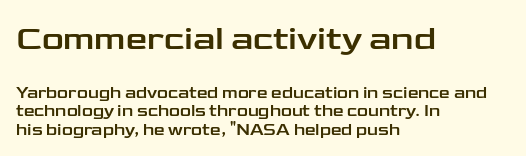
Q: Is the text italic (slanted)? A: No, it is upright.
Q: Is the typeface a serif or a sans-serif typeface? A: Sans-serif.
Q: Is the text underlined? A: No.
Q: How is the paragraph aligned? A: Left-aligned.
Q: Is the spacing between letters normal or unusually wide? A: Normal.
Q: Is the spacing between lines tight, normal or loose? A: Tight.
Q: Which block of text is set in a larger size, the first (top) or the second (bottom)? A: The first (top) one.
Q: Width (condensed, normal, or wide)? A: Wide.
Q: Stroke contrast? A: Low.
Q: x-height? A: Medium.
Q: Monospaced? A: No.
